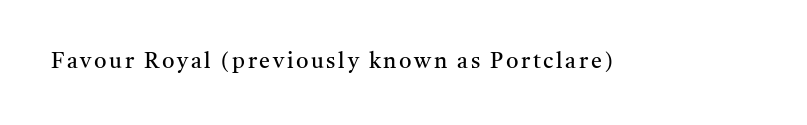
{"italic": "no", "bold": "no", "underline": "no", "glyph_px": 22}
